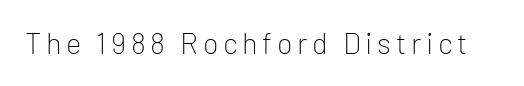
The image shows 29 px light sans-serif type, upright; set not underlined; low stroke contrast and a medium x-height.
